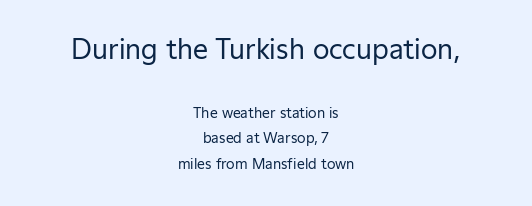
Q: Is the text bold? A: No.
Q: Is the text italic (slanted)? A: No, it is upright.
Q: Is the text underlined? A: No.
Q: How is the paragraph aligned? A: Centered.
Q: Is the spacing between letters normal or unusually wide? A: Normal.
Q: Which block of text is set in a larger size, the first (top) or the second (bottom)? A: The first (top) one.
